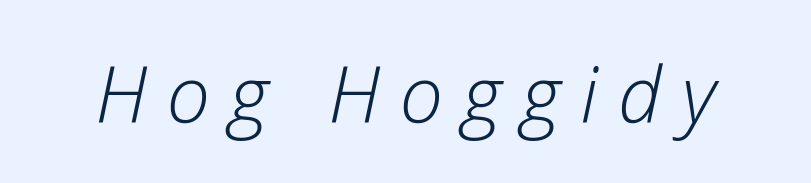
The passage shown is not underscored anywhere. Short note: letters widely spaced. The letters advance in unequal steps, a hallmark of proportional type. Every character sits at an angle, as italics do.
